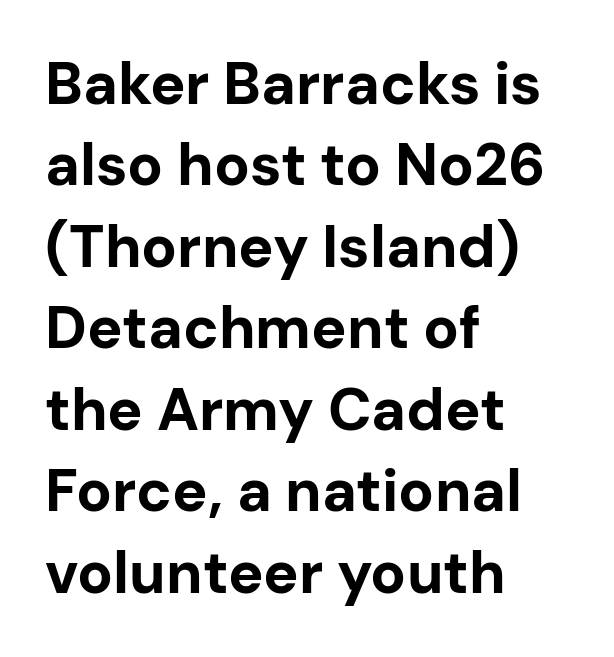
{"serif": "no", "italic": "no", "bold": "yes", "weight": "bold", "width": "normal", "stroke_contrast": "low", "x_height": "medium", "monospaced": "no", "underline": "no", "align": "left", "line_spacing": "normal", "line_spacing_ratio": 1.38, "letter_spacing": "normal", "letter_spacing_em": 0.0, "glyph_px": 59}
